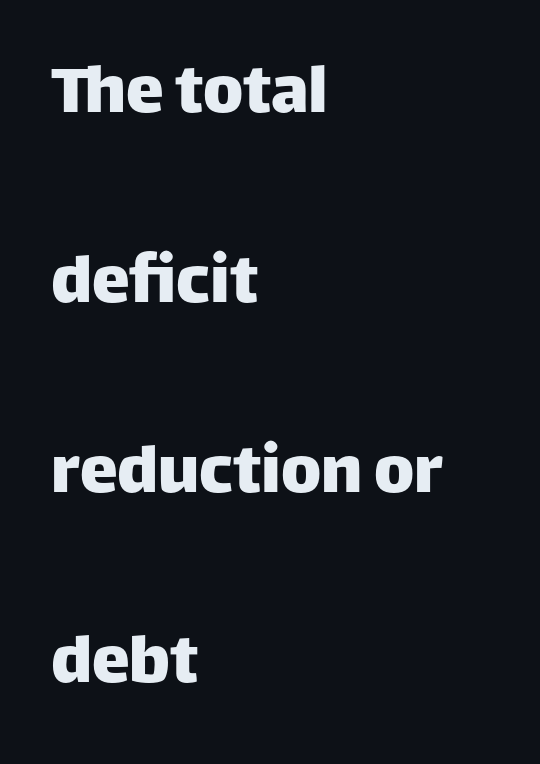
Q: Is the text italic (slanted)? A: No, it is upright.
Q: Is the typeface a serif or a sans-serif typeface? A: Sans-serif.
Q: Is the text underlined? A: No.
Q: How is the paragraph aligned? A: Left-aligned.
Q: Is the spacing between letters normal or unusually wide? A: Normal.
Q: Is the spacing between lines tight, normal or loose? A: Loose.
Q: Width (condensed, normal, or wide)? A: Normal.
Q: Stroke contrast? A: Low.
Q: x-height? A: Large.
Q: Monospaced? A: No.
